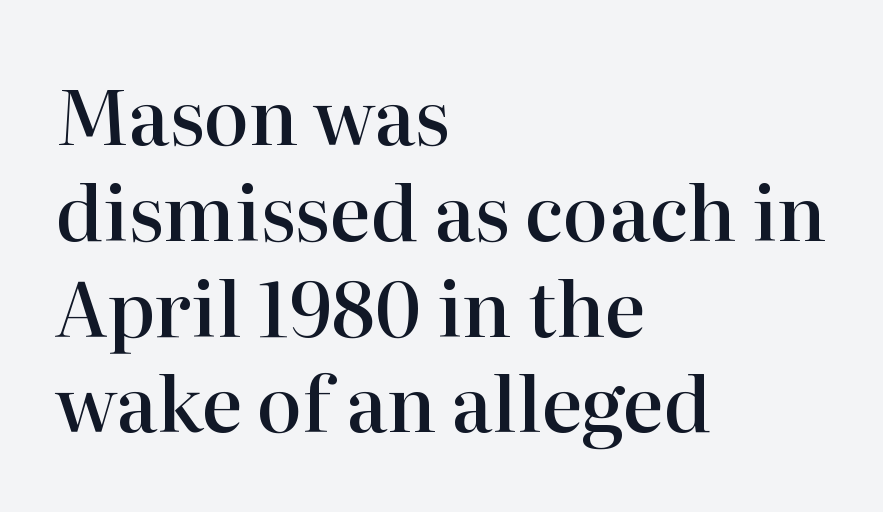
{"serif": "yes", "italic": "no", "bold": "semi", "weight": "semibold", "width": "normal", "stroke_contrast": "high", "x_height": "medium", "monospaced": "no", "underline": "no", "align": "left", "line_spacing": "normal", "line_spacing_ratio": 1.26, "letter_spacing": "normal", "letter_spacing_em": 0.0, "glyph_px": 76}
